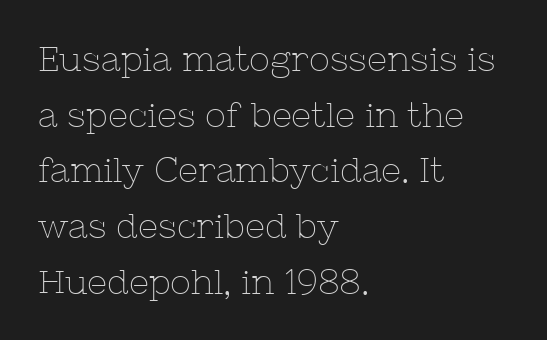
To sum up the face: it has serifs. No letter is thick-stroked: the sample isn't bold. The line-height multiplier appears to be the usual default. Reading down the block, your eye returns to a fixed left position each line.
